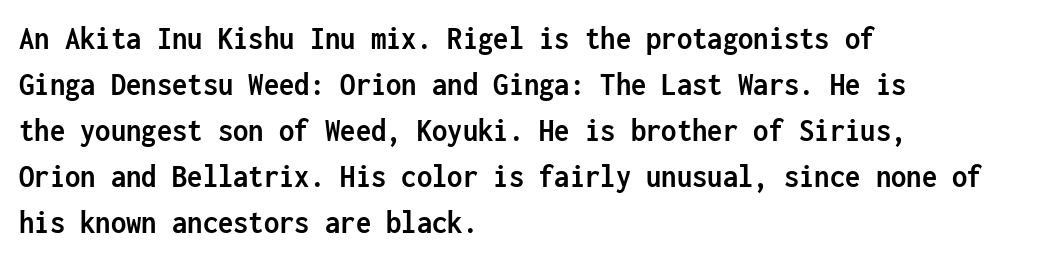
Q: Is the text bold? A: Yes.
Q: Is the text italic (slanted)? A: No, it is upright.
Q: Is the typeface a serif or a sans-serif typeface? A: Sans-serif.
Q: Is the text underlined? A: No.
Q: How is the paragraph aligned? A: Left-aligned.
Q: Is the spacing between letters normal or unusually wide? A: Normal.
Q: Is the spacing between lines tight, normal or loose? A: Normal.
Q: Width (condensed, normal, or wide)? A: Condensed.
Q: Stroke contrast? A: Low.
Q: x-height? A: Medium.
Q: Monospaced? A: Yes.
